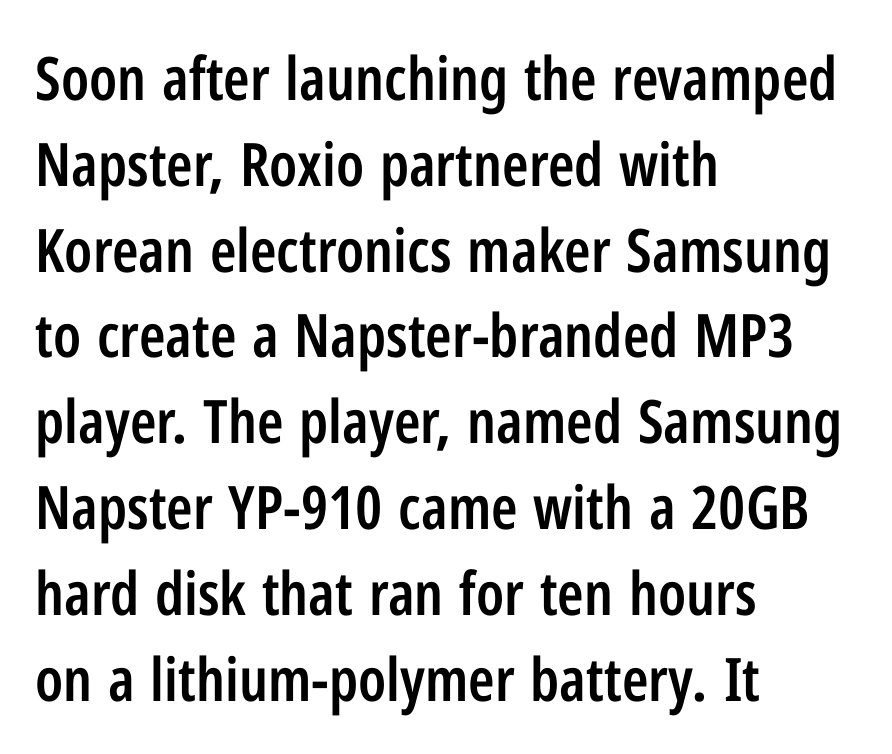
{"serif": "no", "italic": "no", "bold": "semi", "weight": "semibold", "width": "condensed", "stroke_contrast": "low", "x_height": "medium", "monospaced": "no", "underline": "no", "align": "left", "line_spacing": "normal", "line_spacing_ratio": 1.43, "letter_spacing": "normal", "letter_spacing_em": 0.0, "glyph_px": 60}
